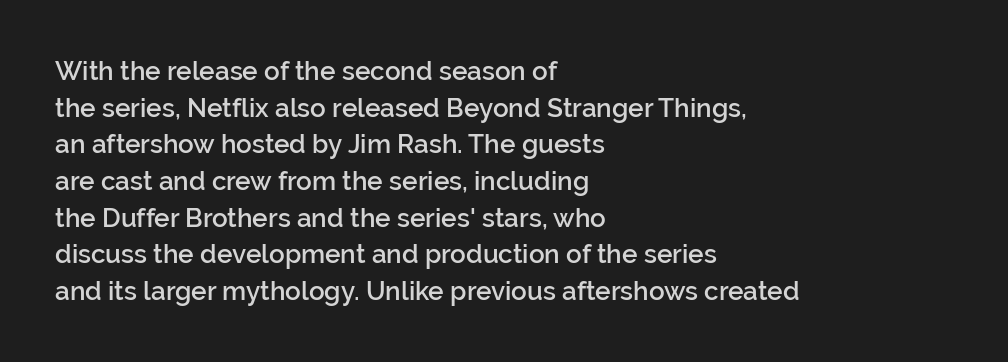
{"italic": "no", "bold": "semi", "underline": "no", "align": "left", "line_spacing": "normal", "line_spacing_ratio": 1.41, "letter_spacing": "normal", "letter_spacing_em": 0.0, "glyph_px": 26}
